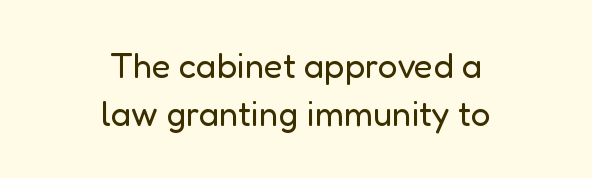
Q: Is the text bold? A: No.
Q: Is the text italic (slanted)? A: No, it is upright.
Q: Is the typeface a serif or a sans-serif typeface? A: Sans-serif.
Q: Is the text underlined? A: No.
Q: How is the paragraph aligned? A: Centered.
Q: Is the spacing between letters normal or unusually wide? A: Normal.
Q: Is the spacing between lines tight, normal or loose? A: Normal.
Q: Width (condensed, normal, or wide)? A: Normal.
Q: Stroke contrast? A: Low.
Q: x-height? A: Medium.
Q: Monospaced? A: No.
